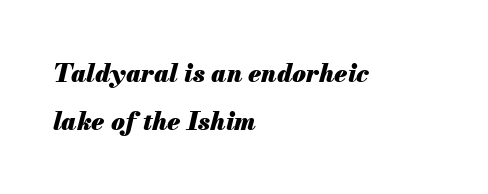
Q: Is the text bold? A: Yes.
Q: Is the text italic (slanted)? A: Yes, it leans right by about 13 degrees.
Q: Is the text underlined? A: No.
Q: How is the paragraph aligned? A: Left-aligned.
Q: Is the spacing between letters normal or unusually wide? A: Normal.
Q: Is the spacing between lines tight, normal or loose? A: Loose.
